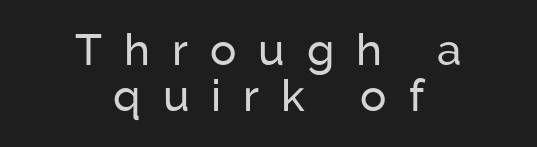
Q: Is the text italic (slanted)? A: No, it is upright.
Q: Is the typeface a serif or a sans-serif typeface? A: Sans-serif.
Q: Is the text underlined? A: No.
Q: How is the paragraph aligned? A: Centered.
Q: Is the spacing between letters normal or unusually wide? A: Unusually wide.
Q: Is the spacing between lines tight, normal or loose? A: Tight.
Q: Width (condensed, normal, or wide)? A: Normal.
Q: Stroke contrast? A: Low.
Q: x-height? A: Medium.
Q: Monospaced? A: No.
